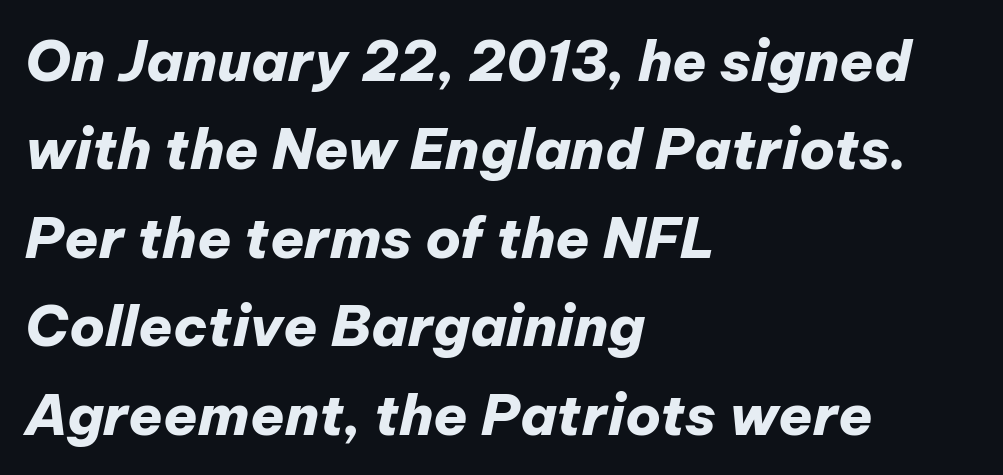
A classic flush-left, rag-right setting is used for this passage. Posture: slanted. The passage shown has conventional tracking throughout. Vertical spacing — default.
